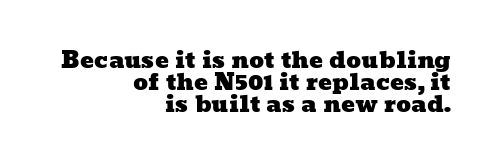
The image shows 23 px text type; set right-aligned, tight line spacing (0.96x), normal letter spacing, not underlined.
